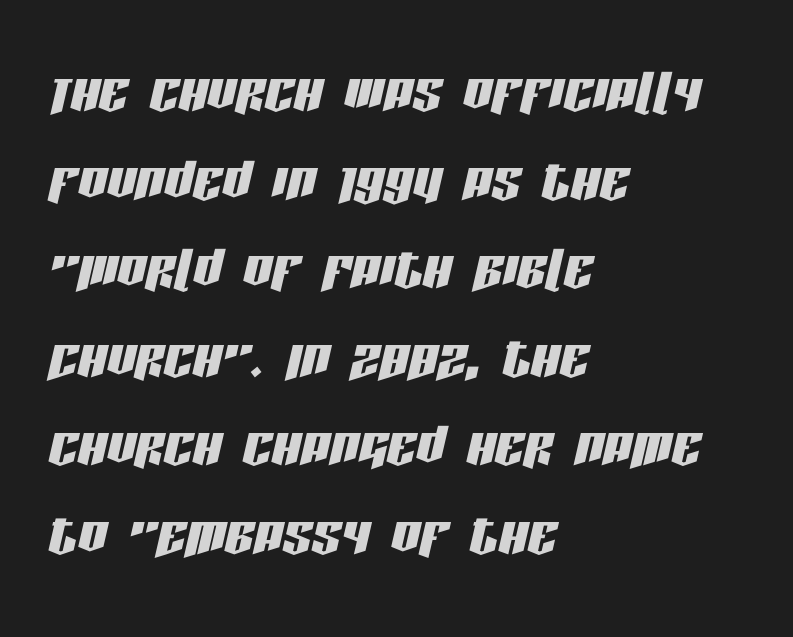
{"italic": "yes", "lean": "right", "slant_degrees": 13, "width": "condensed", "stroke_contrast": "low", "x_height": "large", "monospaced": "no", "underline": "no", "align": "left", "line_spacing_ratio": 1.23, "letter_spacing": "normal", "letter_spacing_em": 0.0, "glyph_px": 72}
